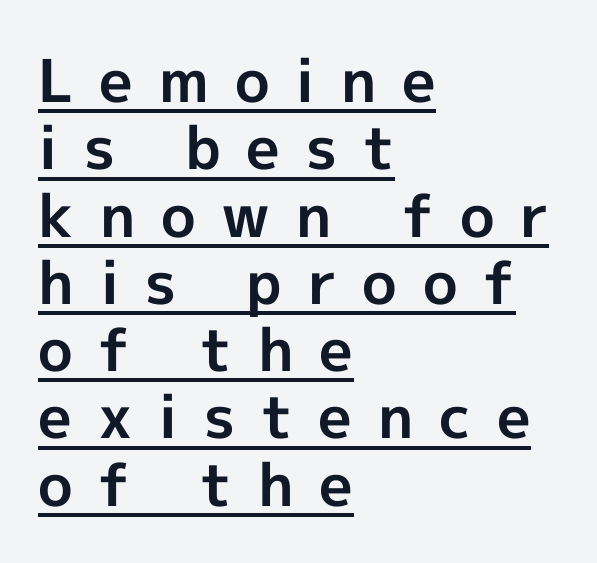
Ordinary non-slanted type is in use. Typographically, this falls in the sans-serif category. How are the letters spaced? Widely, with obvious added tracking. Somebody hit Ctrl+U on this one — the words are underlined.
